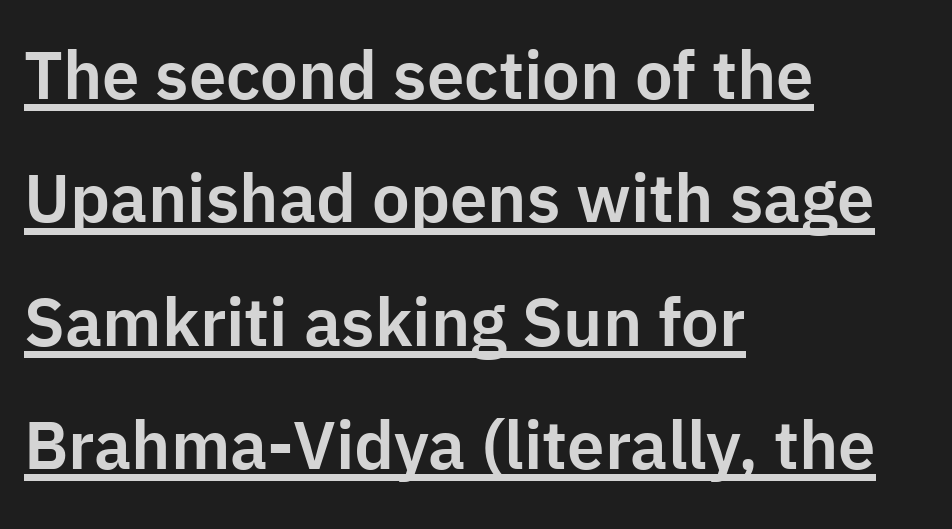
{"serif": "no", "italic": "no", "width": "normal", "stroke_contrast": "low", "x_height": "medium", "monospaced": "no", "underline": "yes", "align": "left", "line_spacing_ratio": 1.84, "letter_spacing": "normal", "letter_spacing_em": 0.0, "glyph_px": 67}
